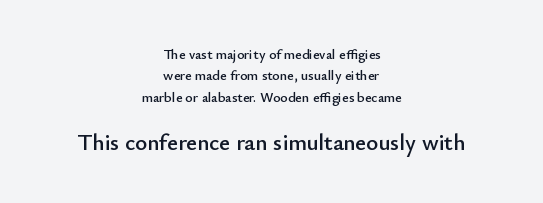
The space directly below the letters is spotless. Quick note: interline space is typical. Characters follow at the spacing the type designer built in. Typesetter's note — lower block bumped up in size, upper block left smaller. Centered paragraph, ragged on both sides.
